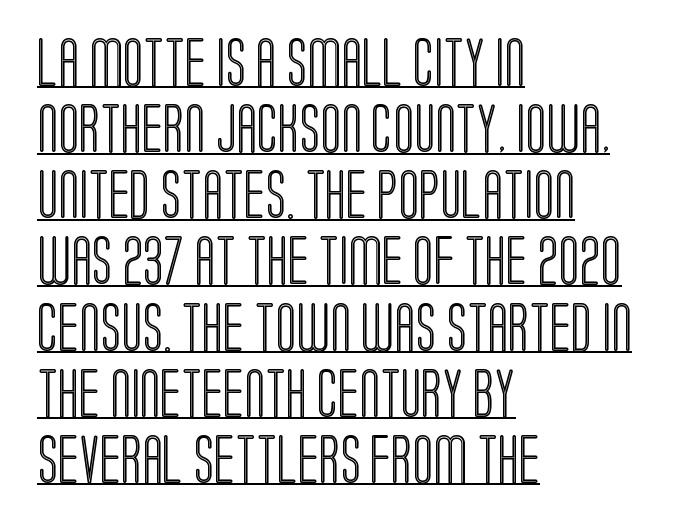
{"italic": "no", "width": "condensed", "x_height": "large", "monospaced": "no", "underline": "yes", "align": "left", "line_spacing": "normal", "line_spacing_ratio": 1.35, "letter_spacing": "normal", "letter_spacing_em": 0.0, "glyph_px": 49}
